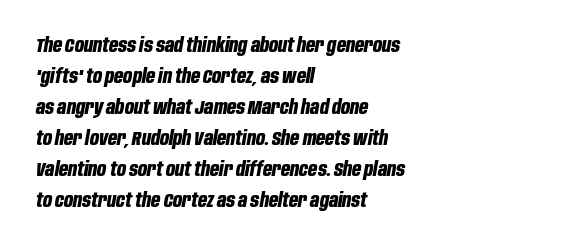
Every character sits at an angle, as italics do. Chunky letters — that's bold for sure. Only glyphs here, with clear space below each row. Look at the tracking — it's just the regular setting, nothing added. The typesetter chose a ragged-right arrangement here.
